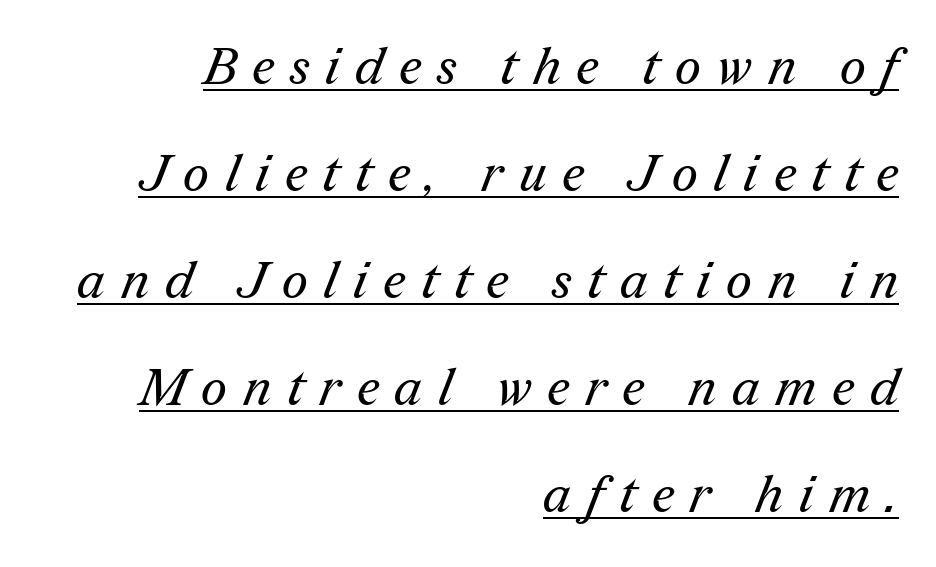
The image shows 51 px regular-weight serif type; set right-aligned, loose line spacing (2.1x), unusually wide letter spacing (+0.31 em), underlined; medium stroke contrast and a medium x-height.
